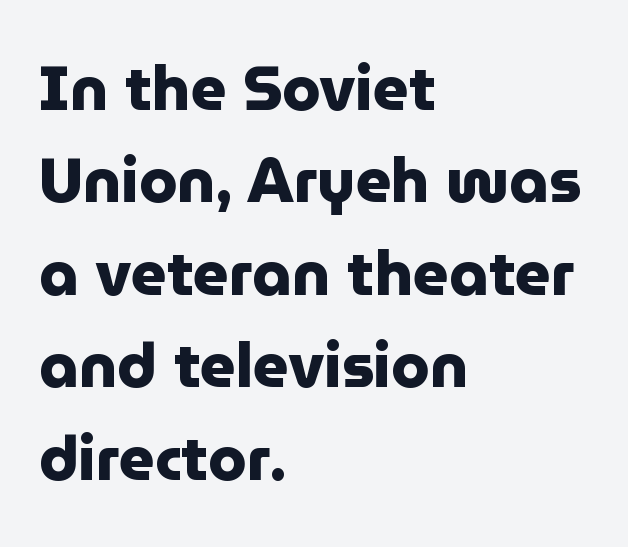
The image shows 62 px heavy sans-serif type, upright; set left-aligned, normal line spacing (1.49x), normal letter spacing, not underlined; low stroke contrast and a medium x-height.
